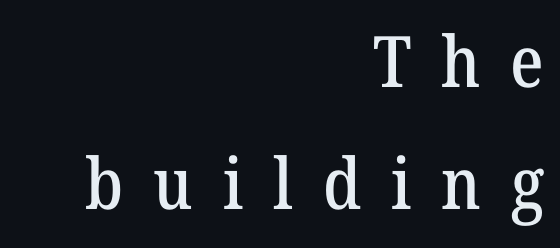
Q: Is the text italic (slanted)? A: No, it is upright.
Q: Is the typeface a serif or a sans-serif typeface? A: Serif.
Q: Is the text underlined? A: No.
Q: How is the paragraph aligned? A: Right-aligned.
Q: Is the spacing between letters normal or unusually wide? A: Unusually wide.
Q: Width (condensed, normal, or wide)? A: Normal.
Q: Stroke contrast? A: Medium.
Q: x-height? A: Medium.
Q: Monospaced? A: No.
